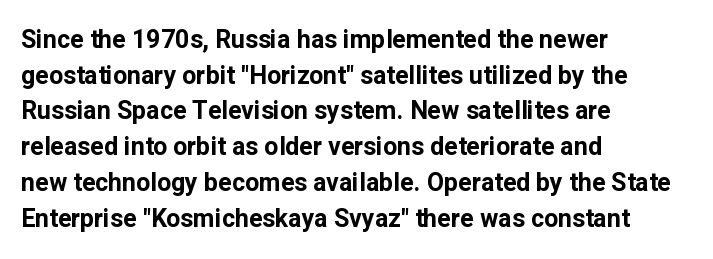
Q: Is the text bold? A: Yes.
Q: Is the text italic (slanted)? A: No, it is upright.
Q: Is the text underlined? A: No.
Q: How is the paragraph aligned? A: Left-aligned.
Q: Is the spacing between letters normal or unusually wide? A: Normal.
Q: Is the spacing between lines tight, normal or loose? A: Normal.
